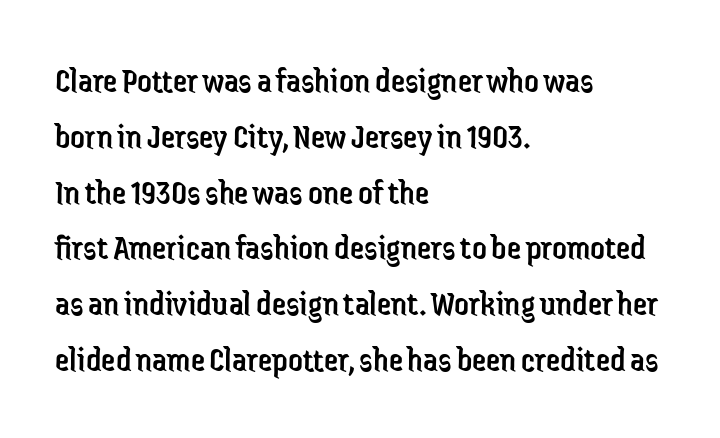
The image shows 36 px regular-weight, condensed sans-serif type, upright; set left-aligned, normal line spacing (1.55x), normal letter spacing, not underlined; low stroke contrast and a medium x-height.
